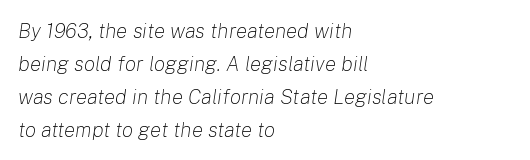
{"italic": "yes", "lean": "right", "slant_degrees": 8, "bold": "no", "underline": "no", "align": "left", "line_spacing": "normal", "line_spacing_ratio": 1.57, "letter_spacing": "normal", "letter_spacing_em": 0.0, "glyph_px": 21}
